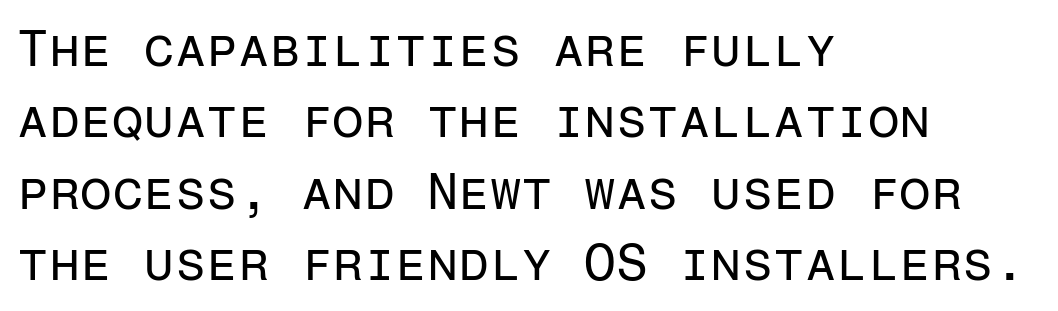
The image shows 51 px regular-weight sans-serif type, upright, monospaced; set left-aligned, normal line spacing (1.4x), normal letter spacing, not underlined; low stroke contrast and a medium x-height.
